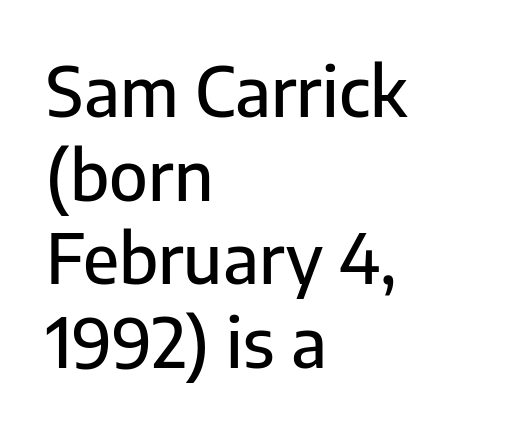
Q: Is the text italic (slanted)? A: No, it is upright.
Q: Is the typeface a serif or a sans-serif typeface? A: Sans-serif.
Q: Is the text underlined? A: No.
Q: How is the paragraph aligned? A: Left-aligned.
Q: Is the spacing between letters normal or unusually wide? A: Normal.
Q: Width (condensed, normal, or wide)? A: Normal.
Q: Stroke contrast? A: Low.
Q: x-height? A: Medium.
Q: Monospaced? A: No.
